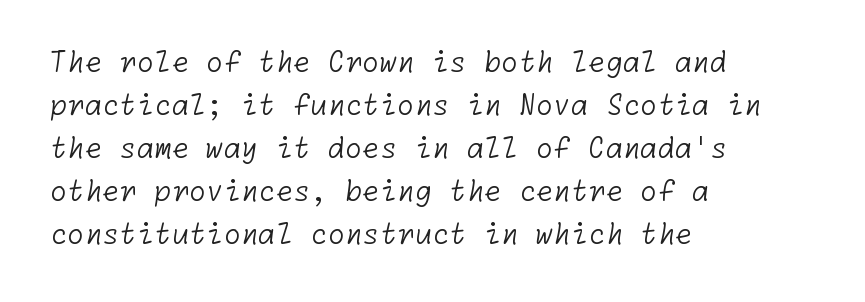
Q: Is the text bold? A: No.
Q: Is the typeface a serif or a sans-serif typeface? A: Sans-serif.
Q: Is the text underlined? A: No.
Q: How is the paragraph aligned? A: Left-aligned.
Q: Is the spacing between letters normal or unusually wide? A: Normal.
Q: Is the spacing between lines tight, normal or loose? A: Normal.
Q: Width (condensed, normal, or wide)? A: Normal.
Q: Stroke contrast? A: Low.
Q: x-height? A: Medium.
